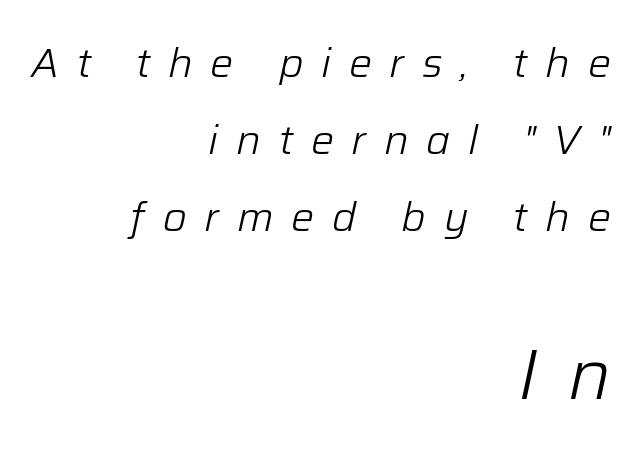
{"italic": "yes", "lean": "right", "slant_degrees": 12, "bold": "no", "weight": "light", "width": "normal", "stroke_contrast": "low", "x_height": "medium", "monospaced": "no", "underline": "no", "align": "right", "line_spacing_ratio": 1.88, "letter_spacing": "wide", "letter_spacing_em": 0.43, "larger_block": "second", "size_ratio": 1.73, "glyph_px": 71}
